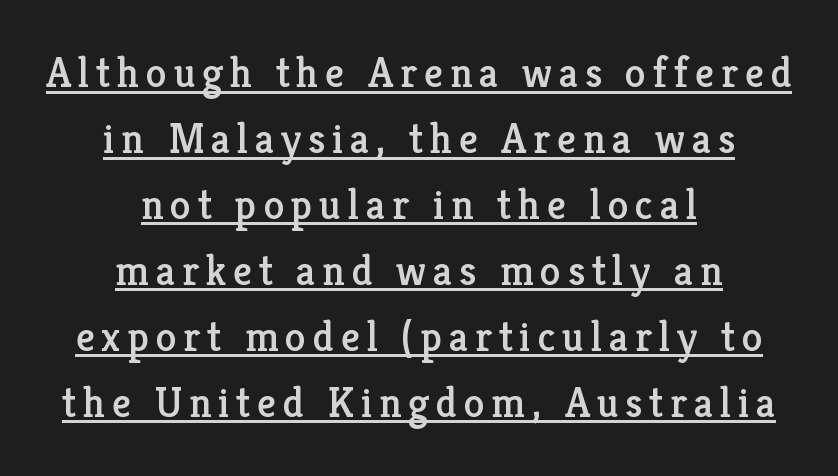
Q: Is the text italic (slanted)? A: No, it is upright.
Q: Is the typeface a serif or a sans-serif typeface? A: Serif.
Q: Is the text underlined? A: Yes.
Q: How is the paragraph aligned? A: Centered.
Q: Is the spacing between lines tight, normal or loose? A: Normal.
Q: Width (condensed, normal, or wide)? A: Normal.
Q: Stroke contrast? A: Low.
Q: x-height? A: Medium.
Q: Monospaced? A: No.
